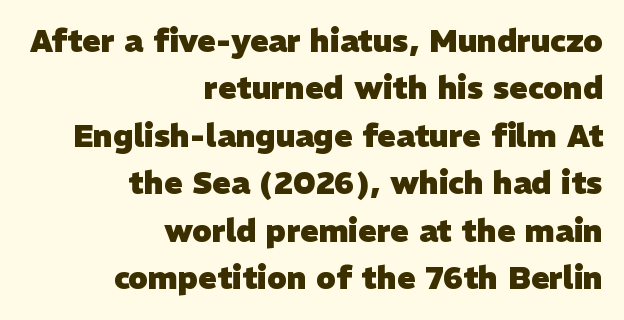
{"serif": "no", "bold": "yes", "weight": "heavy", "width": "normal", "stroke_contrast": "low", "x_height": "medium", "monospaced": "no", "underline": "no", "align": "right", "line_spacing": "normal", "line_spacing_ratio": 1.53, "letter_spacing": "normal", "letter_spacing_em": 0.0, "glyph_px": 31}
